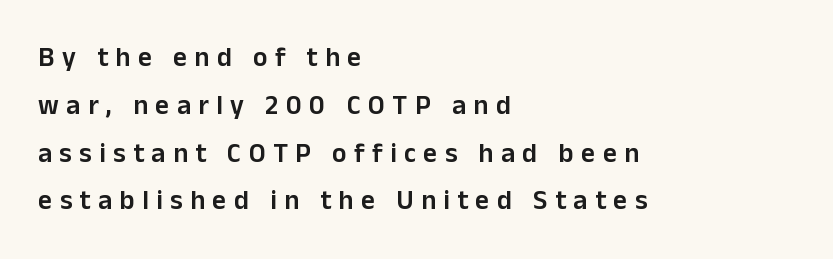
The image shows 27 px text type, upright; set left-aligned, line spacing 1.77x, unusually wide letter spacing (+0.28 em), not underlined.
